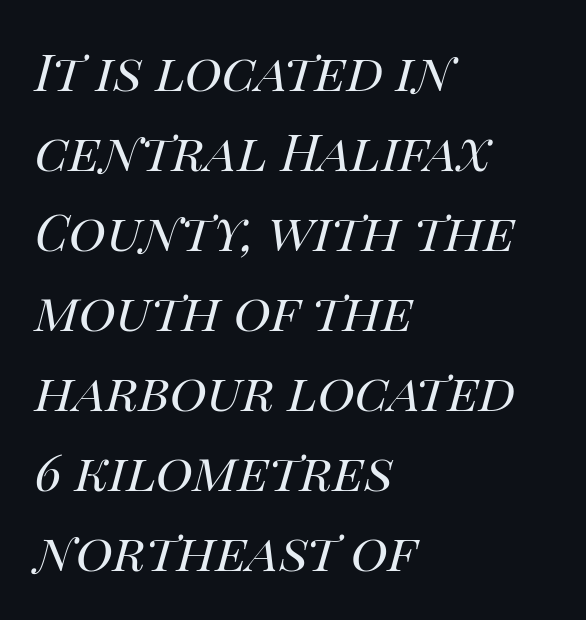
Notice how the passage keeps a crisp vertical edge on the left only. The font's italic variant was chosen for this text. This sample keeps an unexceptional amount of space between lines. The gaps between neighbouring characters are ordinary and unremarkable.
